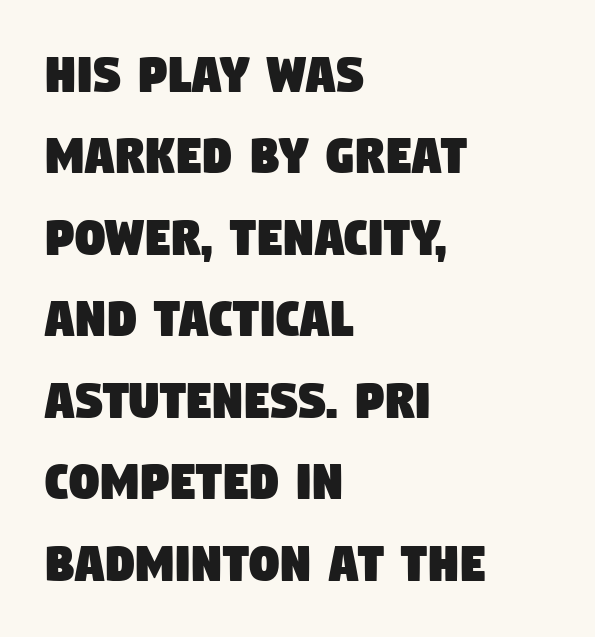
{"serif": "no", "width": "condensed", "stroke_contrast": "low", "x_height": "large", "monospaced": "no", "underline": "no", "align": "left", "line_spacing": "normal", "line_spacing_ratio": 1.38, "letter_spacing": "normal", "letter_spacing_em": 0.0, "glyph_px": 59}
